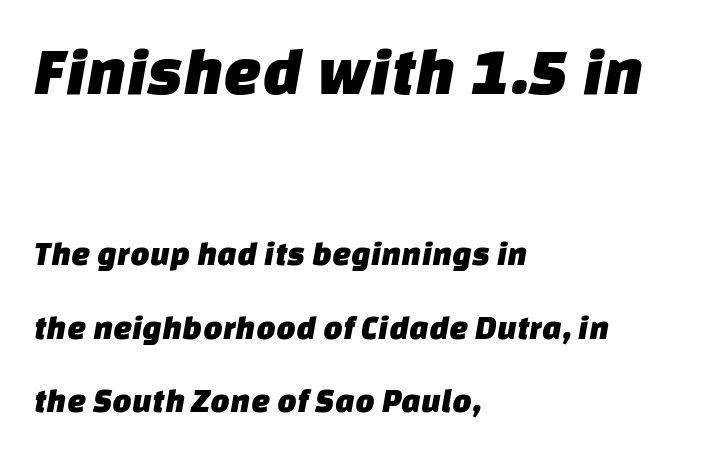
The image shows 68 px sans-serif type; set left-aligned, loose line spacing (2.16x), normal letter spacing, not underlined; the first (top) block is 2.0x larger; low stroke contrast and a large x-height.
